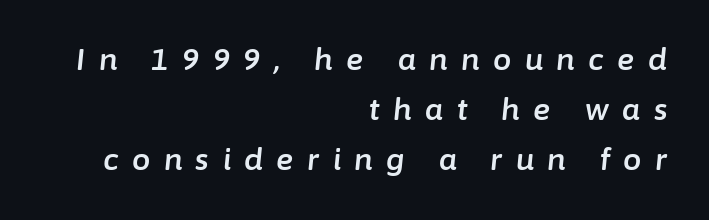
{"italic": "yes", "lean": "right", "slant_degrees": 6, "width": "normal", "stroke_contrast": "low", "x_height": "medium", "monospaced": "no", "underline": "no", "align": "right", "line_spacing_ratio": 1.72, "letter_spacing": "wide", "letter_spacing_em": 0.47, "glyph_px": 29}
